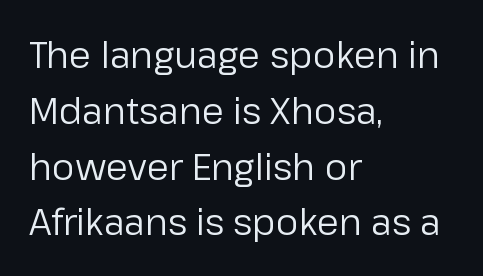
{"serif": "no", "italic": "no", "bold": "no", "weight": "regular", "width": "normal", "stroke_contrast": "low", "x_height": "medium", "monospaced": "no", "underline": "no", "align": "left", "line_spacing": "normal", "line_spacing_ratio": 1.55, "letter_spacing": "normal", "letter_spacing_em": 0.0, "glyph_px": 36}
